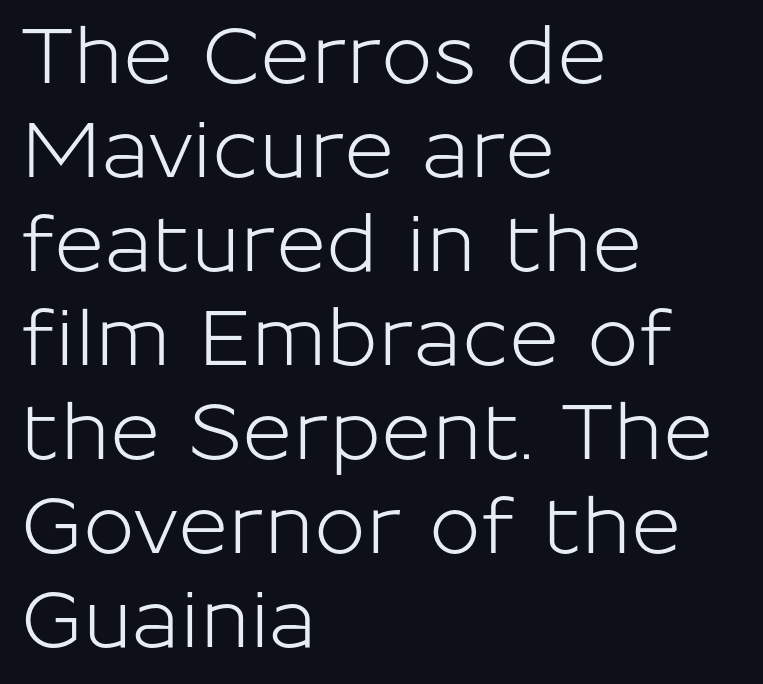
The image shows 77 px sans-serif type, upright; set left-aligned, line spacing 1.22x, normal letter spacing, not underlined; low stroke contrast and a medium x-height.
